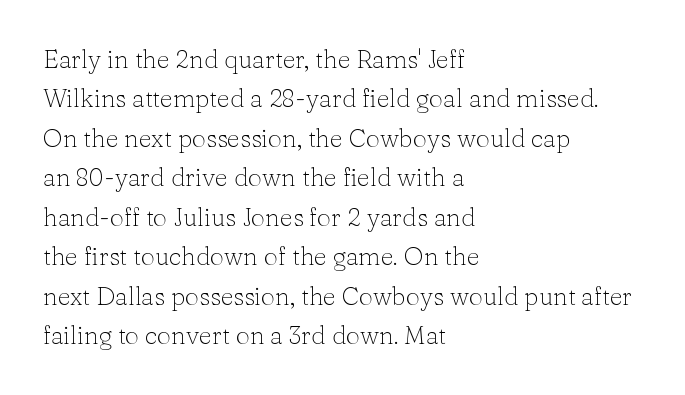
Q: Is the text bold? A: No.
Q: Is the text italic (slanted)? A: No, it is upright.
Q: Is the text underlined? A: No.
Q: How is the paragraph aligned? A: Left-aligned.
Q: Is the spacing between letters normal or unusually wide? A: Normal.
Q: Is the spacing between lines tight, normal or loose? A: Normal.
